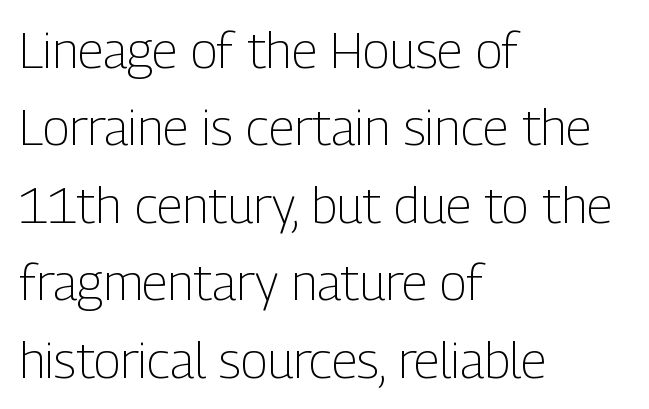
{"serif": "no", "italic": "no", "bold": "no", "weight": "light", "width": "condensed", "stroke_contrast": "low", "x_height": "medium", "monospaced": "no", "underline": "no", "align": "left", "line_spacing": "normal", "line_spacing_ratio": 1.55, "letter_spacing": "normal", "letter_spacing_em": 0.0, "glyph_px": 50}
